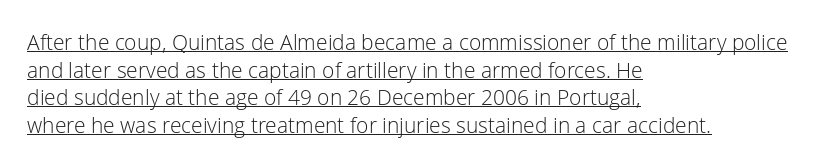
The image shows 21 px text type, upright; set left-aligned, normal line spacing (1.31x), normal letter spacing, underlined.
